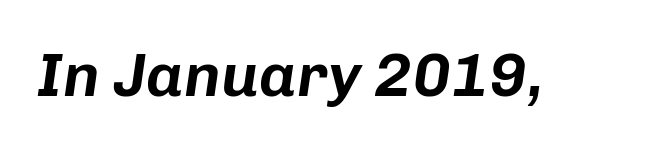
Q: Is the text italic (slanted)? A: Yes, it leans right by about 8 degrees.
Q: Is the text underlined? A: No.
Q: Is the spacing between letters normal or unusually wide? A: Normal.
Q: Width (condensed, normal, or wide)? A: Normal.
Q: Stroke contrast? A: Low.
Q: x-height? A: Medium.
Q: Monospaced? A: No.
